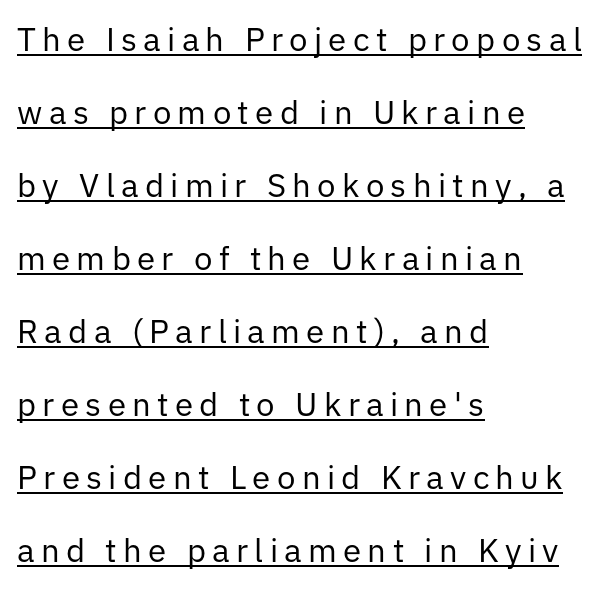
{"serif": "no", "italic": "no", "bold": "no", "weight": "regular", "width": "normal", "stroke_contrast": "low", "x_height": "medium", "monospaced": "no", "underline": "yes", "align": "left", "line_spacing": "loose", "line_spacing_ratio": 2.21, "glyph_px": 33}
